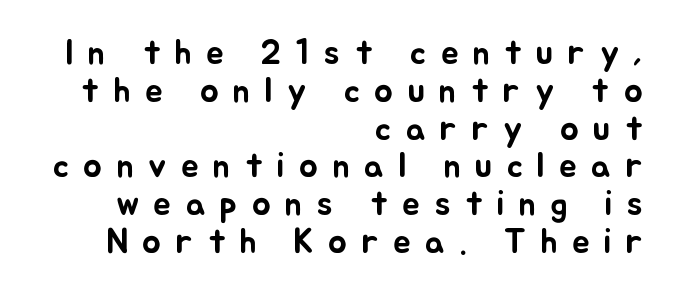
The image shows 35 px text type, upright; set right-aligned, tight line spacing (1.08x), unusually wide letter spacing (+0.41 em), not underlined; low stroke contrast and a small x-height.
